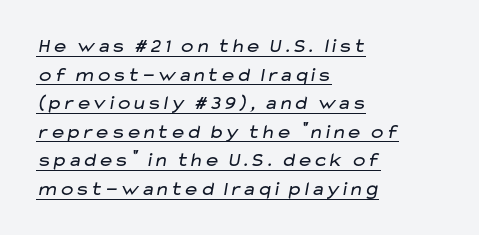
Successive baselines arrive at the customary interval. Emphasis is given by a line drawn under the lettering. These lines are set flush left with a ragged right edge. These glyphs show unthickened strokes, regular width or finer. The type is set solid horizontally, with unmodified tracking.
